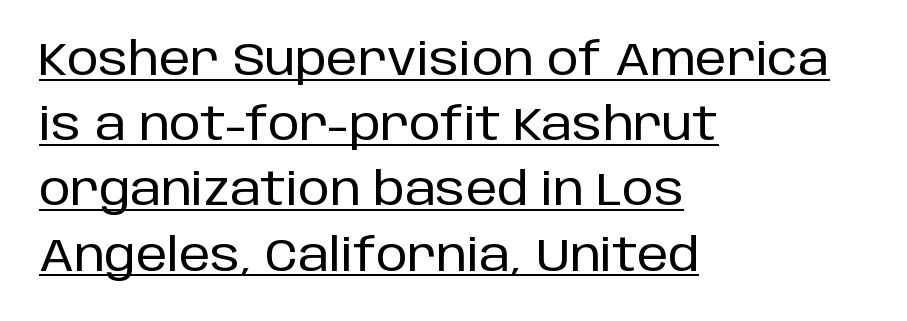
{"serif": "no", "italic": "no", "width": "normal", "stroke_contrast": "low", "x_height": "large", "monospaced": "no", "underline": "yes", "align": "left", "line_spacing": "normal", "line_spacing_ratio": 1.45, "letter_spacing": "normal", "letter_spacing_em": 0.0, "glyph_px": 45}
